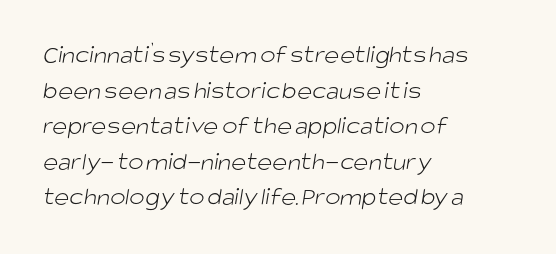
{"bold": "no", "underline": "no", "align": "left", "line_spacing": "normal", "line_spacing_ratio": 1.37, "letter_spacing": "normal", "letter_spacing_em": 0.0, "glyph_px": 26}
